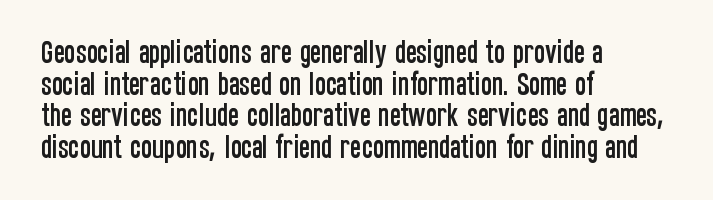
{"italic": "no", "underline": "no", "align": "left", "line_spacing_ratio": 1.22, "letter_spacing": "normal", "letter_spacing_em": 0.0, "glyph_px": 26}
